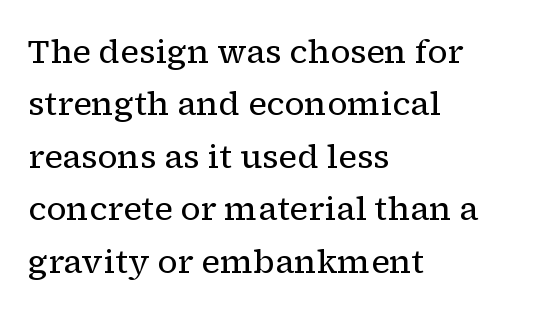
Q: Is the text bold? A: No.
Q: Is the text italic (slanted)? A: No, it is upright.
Q: Is the typeface a serif or a sans-serif typeface? A: Serif.
Q: Is the text underlined? A: No.
Q: How is the paragraph aligned? A: Left-aligned.
Q: Is the spacing between letters normal or unusually wide? A: Normal.
Q: Is the spacing between lines tight, normal or loose? A: Normal.
Q: Width (condensed, normal, or wide)? A: Normal.
Q: Stroke contrast? A: Low.
Q: x-height? A: Medium.
Q: Monospaced? A: No.
